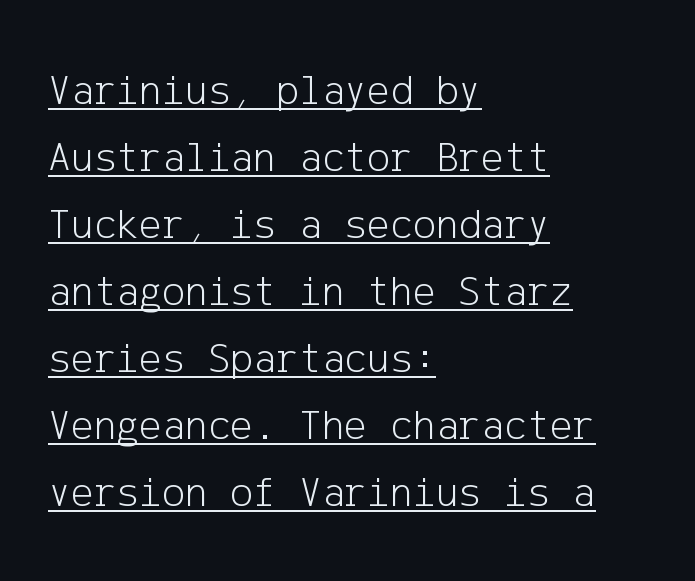
{"serif": "no", "italic": "no", "bold": "no", "weight": "light", "width": "normal", "stroke_contrast": "low", "x_height": "medium", "underline": "yes", "align": "left", "line_spacing": "normal", "line_spacing_ratio": 1.56, "letter_spacing": "normal", "letter_spacing_em": 0.0, "glyph_px": 43}
